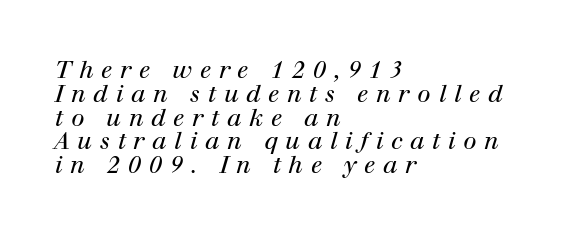
The image shows 24 px text type, italic (leaning right); set left-aligned, tight line spacing (0.99x), unusually wide letter spacing (+0.32 em), not underlined.
